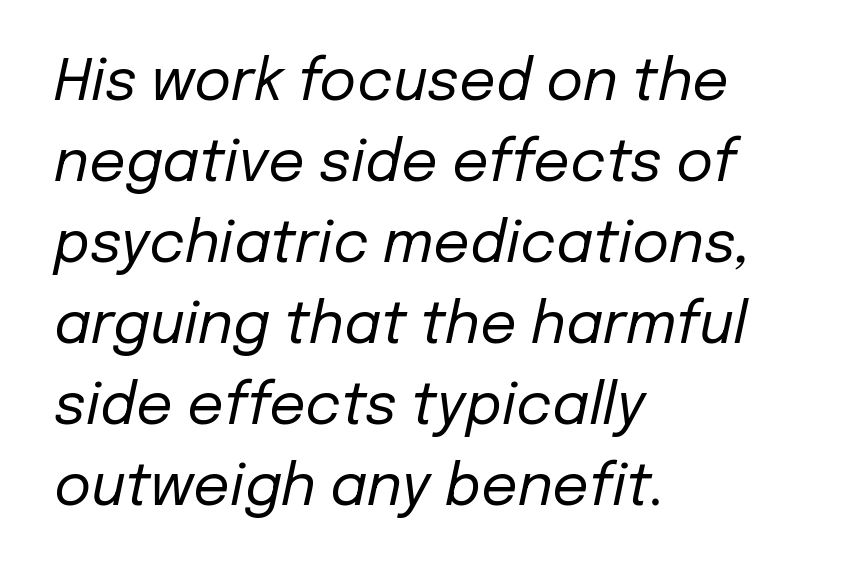
Compared with ordinary roman type, these characters are visibly tilted. In terms of leading, this rendering sits right in the middle. The letters advance in unequal steps, a hallmark of proportional type. No extra ink here — the face is not bold. The paragraph has a hard left edge and a soft right edge.
